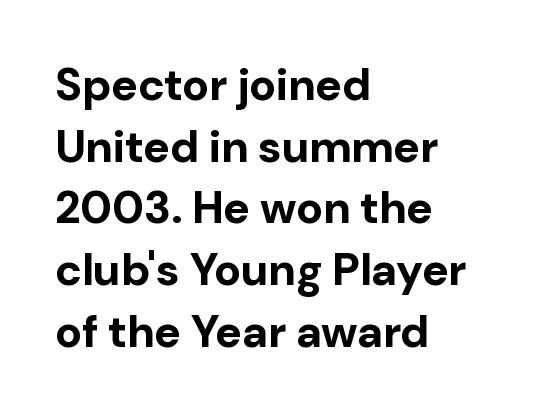
Q: Is the text bold? A: Yes.
Q: Is the text italic (slanted)? A: No, it is upright.
Q: Is the typeface a serif or a sans-serif typeface? A: Sans-serif.
Q: Is the text underlined? A: No.
Q: How is the paragraph aligned? A: Left-aligned.
Q: Is the spacing between letters normal or unusually wide? A: Normal.
Q: Is the spacing between lines tight, normal or loose? A: Normal.
Q: Width (condensed, normal, or wide)? A: Normal.
Q: Stroke contrast? A: Low.
Q: x-height? A: Medium.
Q: Monospaced? A: No.
